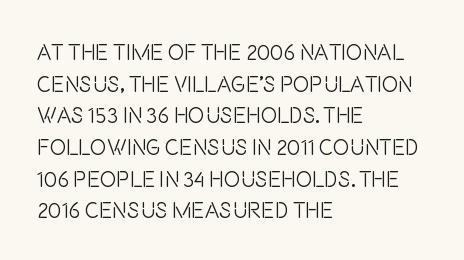
Q: Is the text bold? A: No.
Q: Is the text italic (slanted)? A: No, it is upright.
Q: Is the text underlined? A: No.
Q: How is the paragraph aligned? A: Left-aligned.
Q: Is the spacing between letters normal or unusually wide? A: Normal.
Q: Is the spacing between lines tight, normal or loose? A: Normal.
